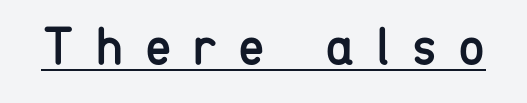
{"serif": "no", "italic": "no", "bold": "no", "weight": "regular", "width": "condensed", "stroke_contrast": "low", "x_height": "medium", "monospaced": "no", "underline": "yes", "letter_spacing": "wide", "letter_spacing_em": 0.4, "glyph_px": 54}
